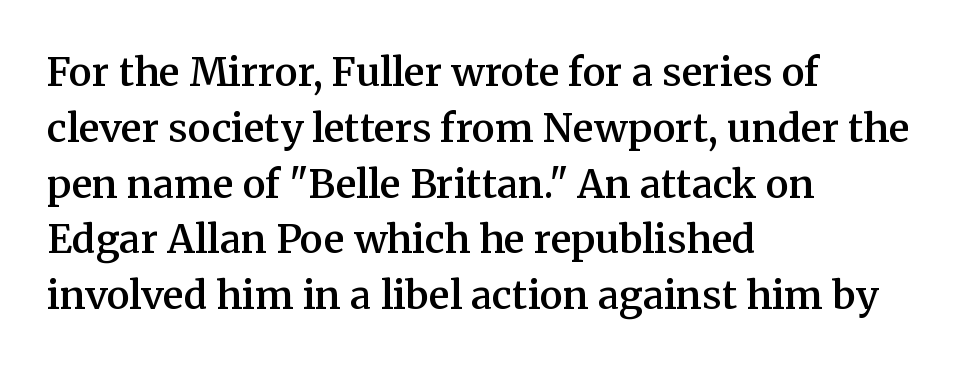
Note the varied advance widths — an 'i' is clearly narrower than an 'm'. Glance below the letters and you will spot only blank space. The lines are quadded left. Weight check: semibold — heavier than regular, not quite bold. Between one letter and the next there's only the usual sliver of space. What kind of face is this? One with serifs.
